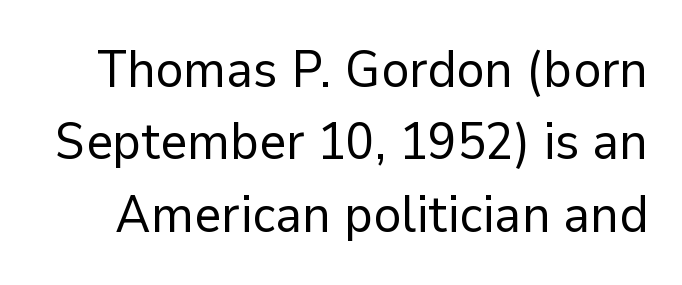
{"serif": "no", "italic": "no", "bold": "no", "weight": "regular", "width": "normal", "stroke_contrast": "low", "x_height": "medium", "monospaced": "no", "underline": "no", "line_spacing": "normal", "line_spacing_ratio": 1.39, "letter_spacing": "normal", "letter_spacing_em": 0.0, "glyph_px": 52}
